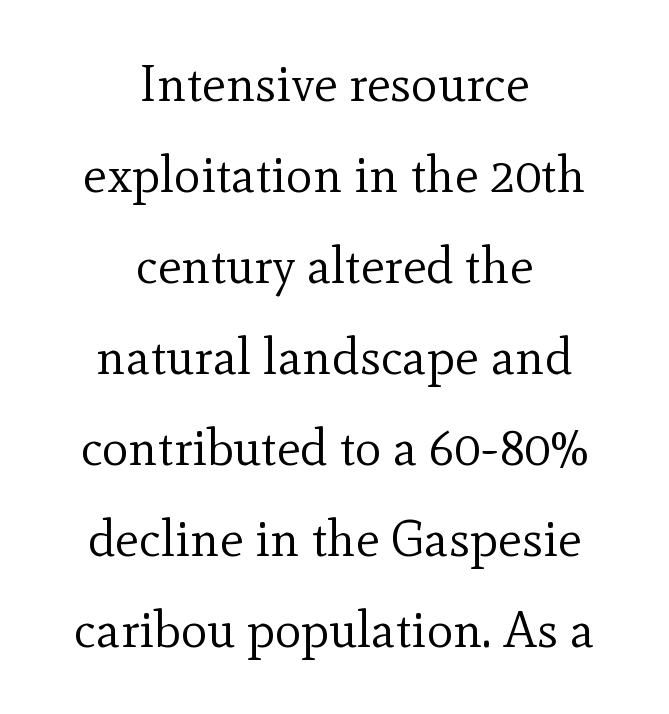
Unlike a clean sans, this face finishes its strokes with serifs. Default kerning and tracking; the words read as compact shapes. Does the copy run flush right? No — it is centered line by line. Ordinary non-slanted type is in use. The typeface has the unassuming heft of standard copy or less.
